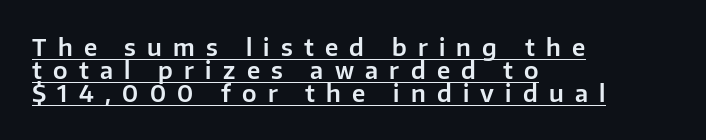
The image shows 23 px text type, upright; set left-aligned, tight line spacing (0.99x), unusually wide letter spacing (+0.49 em), underlined.
